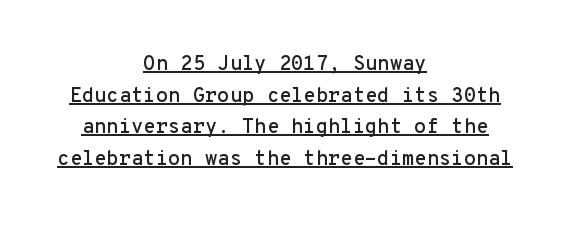
Q: Is the text italic (slanted)? A: No, it is upright.
Q: Is the text underlined? A: Yes.
Q: How is the paragraph aligned? A: Centered.
Q: Is the spacing between letters normal or unusually wide? A: Normal.
Q: Is the spacing between lines tight, normal or loose? A: Normal.
